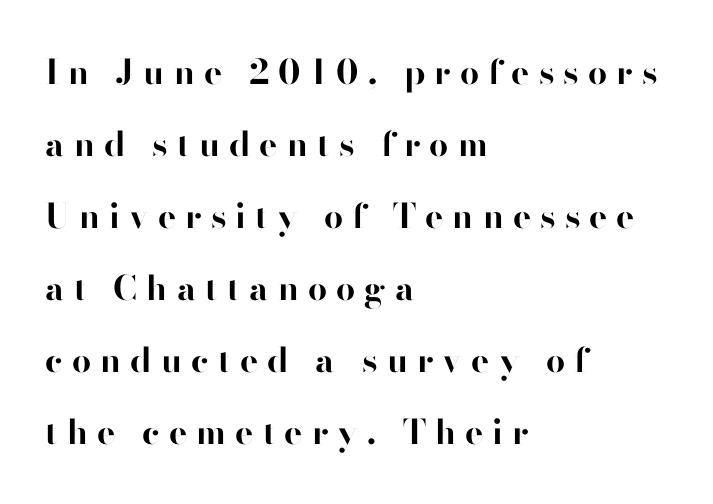
The image shows 34 px bold sans-serif type, upright; set left-aligned, loose line spacing (2.12x), unusually wide letter spacing (+0.27 em), not underlined; high stroke contrast and a small x-height.
